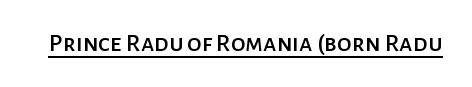
Posture: vertical. Is the letter spacing exaggerated? No — it looks like the ordinary default. These characters rest on top of a visible drawn line.
